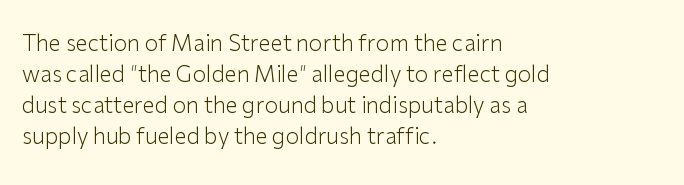
The image shows 22 px text type, upright; set left-aligned, normal line spacing (1.41x), normal letter spacing, not underlined.
